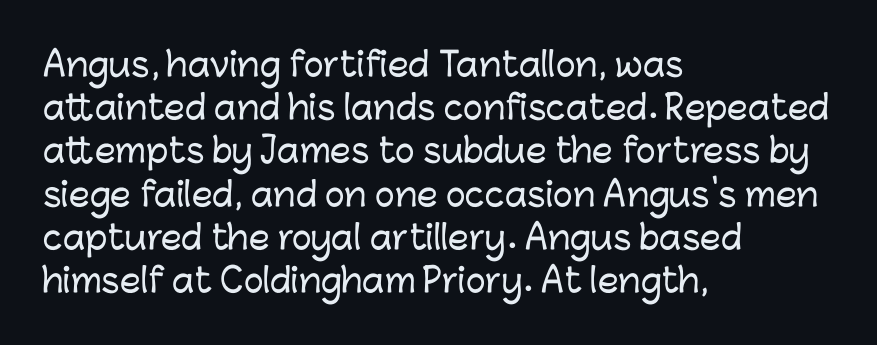
{"serif": "no", "italic": "no", "width": "normal", "stroke_contrast": "low", "x_height": "medium", "monospaced": "no", "underline": "no", "align": "left", "line_spacing": "normal", "line_spacing_ratio": 1.31, "letter_spacing": "normal", "letter_spacing_em": 0.0, "glyph_px": 33}
